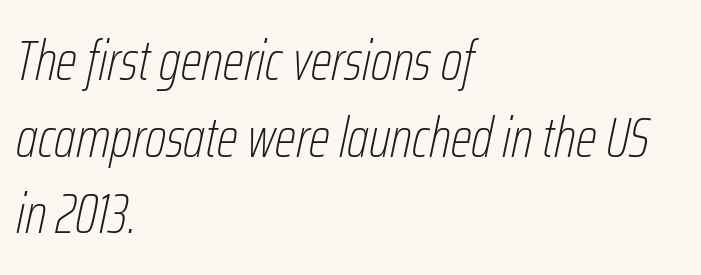
{"italic": "yes", "lean": "right", "slant_degrees": 12, "bold": "no", "weight": "thin", "width": "condensed", "stroke_contrast": "low", "x_height": "medium", "monospaced": "no", "underline": "no", "align": "left", "line_spacing": "normal", "line_spacing_ratio": 1.37, "letter_spacing": "normal", "letter_spacing_em": 0.0, "glyph_px": 56}
